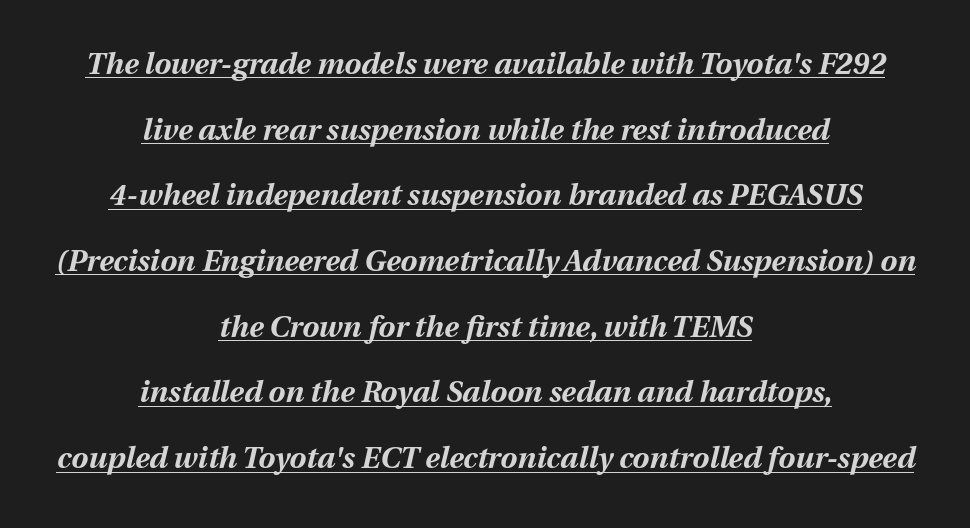
Q: Is the text bold? A: Yes.
Q: Is the text italic (slanted)? A: Yes, it leans right by about 13 degrees.
Q: Is the text underlined? A: Yes.
Q: How is the paragraph aligned? A: Centered.
Q: Is the spacing between letters normal or unusually wide? A: Normal.
Q: Is the spacing between lines tight, normal or loose? A: Loose.
Q: Width (condensed, normal, or wide)? A: Normal.
Q: Stroke contrast? A: Medium.
Q: x-height? A: Medium.
Q: Monospaced? A: No.
